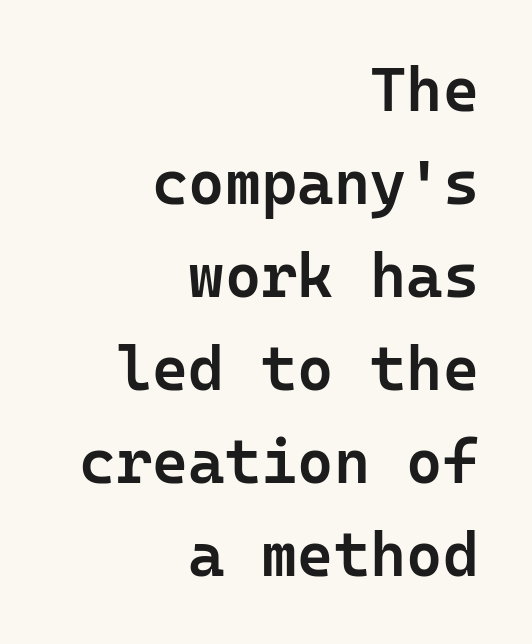
Q: Is the text bold? A: Semi-bold.
Q: Is the text italic (slanted)? A: No, it is upright.
Q: Is the typeface a serif or a sans-serif typeface? A: Sans-serif.
Q: Is the text underlined? A: No.
Q: How is the paragraph aligned? A: Right-aligned.
Q: Is the spacing between letters normal or unusually wide? A: Normal.
Q: Is the spacing between lines tight, normal or loose? A: Normal.
Q: Width (condensed, normal, or wide)? A: Normal.
Q: Stroke contrast? A: Low.
Q: x-height? A: Medium.
Q: Monospaced? A: Yes.
